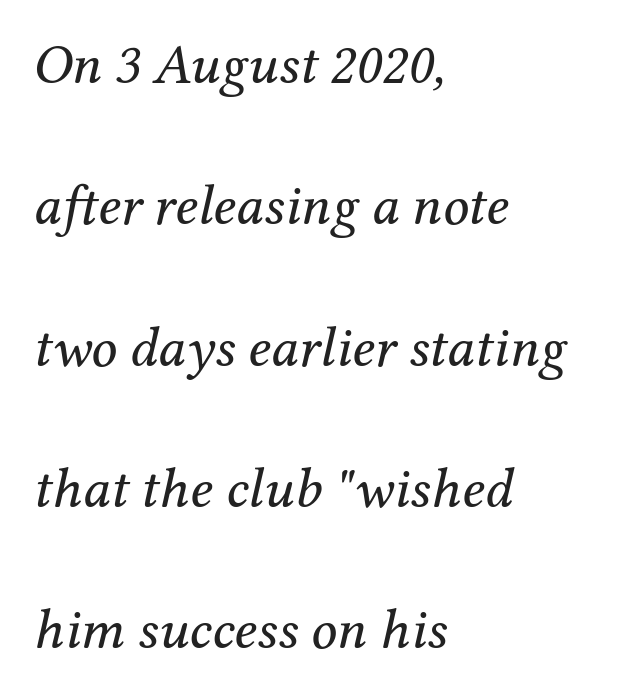
{"serif": "yes", "italic": "yes", "lean": "right", "slant_degrees": 12, "bold": "no", "weight": "regular", "width": "normal", "stroke_contrast": "medium", "x_height": "medium", "monospaced": "no", "underline": "no", "align": "left", "line_spacing": "loose", "line_spacing_ratio": 2.48, "letter_spacing": "normal", "letter_spacing_em": 0.0, "glyph_px": 57}
